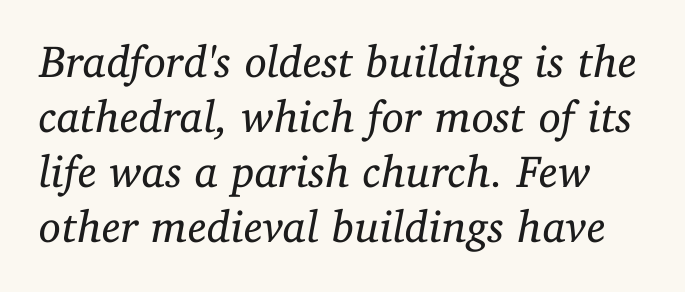
{"serif": "yes", "italic": "yes", "lean": "right", "slant_degrees": 11, "bold": "no", "weight": "regular", "width": "normal", "stroke_contrast": "low", "x_height": "medium", "monospaced": "no", "underline": "no", "line_spacing_ratio": 1.22, "letter_spacing": "normal", "letter_spacing_em": 0.0, "glyph_px": 45}
